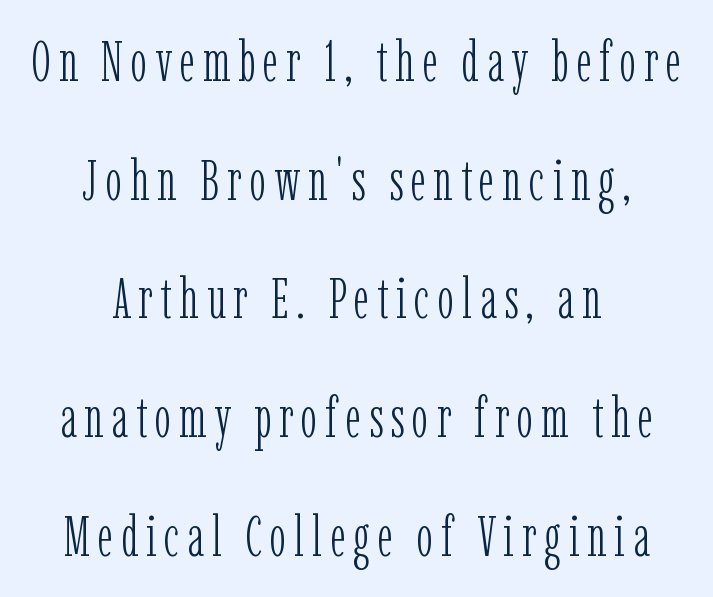
Descender tails drop into unmarked territory. Posture: straight, roman, zero tilt. Alignment: centered. Are there feet on the stems? There are — it's a serif. Line spacing here is loose.
